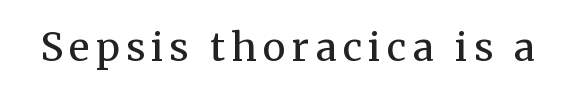
I'd call this a serif setting — the letters wear small feet. Weight: not bold — regular or lighter. Posture: straight, roman, zero tilt. Rule under the text: the space is simply empty.
